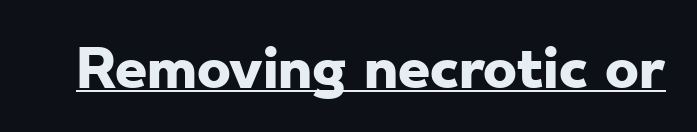
Q: Is the text bold? A: Yes.
Q: Is the typeface a serif or a sans-serif typeface? A: Sans-serif.
Q: Is the text underlined? A: Yes.
Q: Is the spacing between letters normal or unusually wide? A: Normal.
Q: Width (condensed, normal, or wide)? A: Wide.
Q: Stroke contrast? A: Low.
Q: x-height? A: Small.
Q: Monospaced? A: No.
